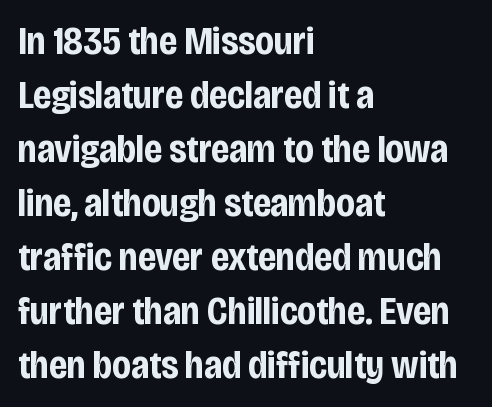
{"serif": "no", "italic": "no", "bold": "yes", "weight": "bold", "width": "condensed", "stroke_contrast": "low", "x_height": "large", "monospaced": "no", "underline": "no", "align": "left", "line_spacing": "normal", "line_spacing_ratio": 1.42, "letter_spacing": "normal", "letter_spacing_em": 0.0, "glyph_px": 38}
